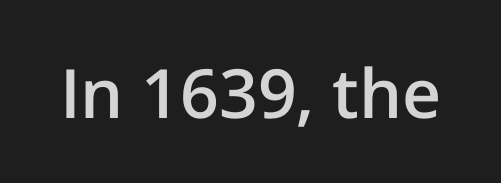
{"serif": "no", "italic": "no", "bold": "semi", "weight": "semibold", "width": "normal", "stroke_contrast": "low", "x_height": "medium", "monospaced": "no", "underline": "no", "letter_spacing": "normal", "letter_spacing_em": 0.0, "glyph_px": 68}
